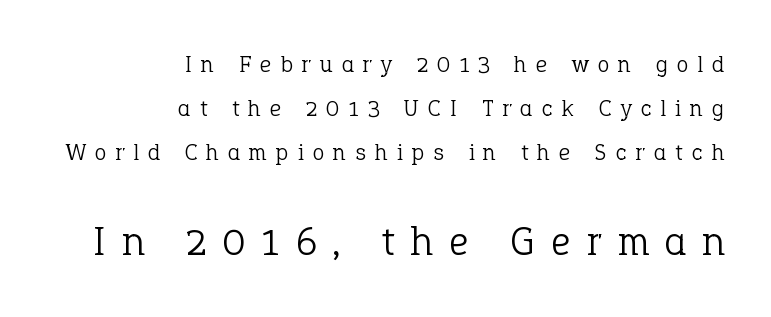
The image shows 42 px light serif type, upright; set right-aligned, line spacing 1.83x, unusually wide letter spacing (+0.39 em), not underlined; the second (bottom) block is 1.75x larger; low stroke contrast and a medium x-height.
